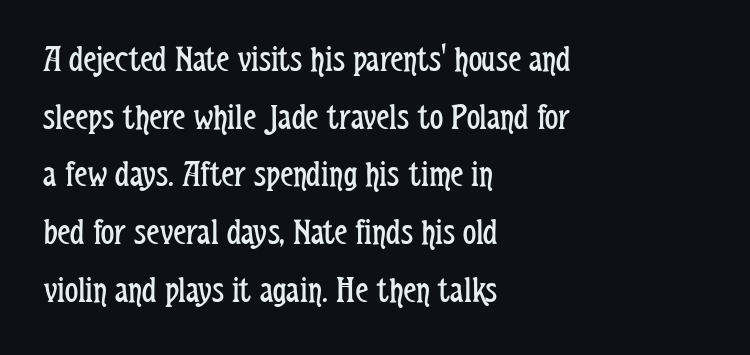
Is this a sans? Yes — the strokes have no serifs. Honestly, there is no underline to notice here at all. The letters stand upright; this is a roman face. These lines are rendered in a variable-pitch font. The passage shown stacks its lines at a standard gap.
